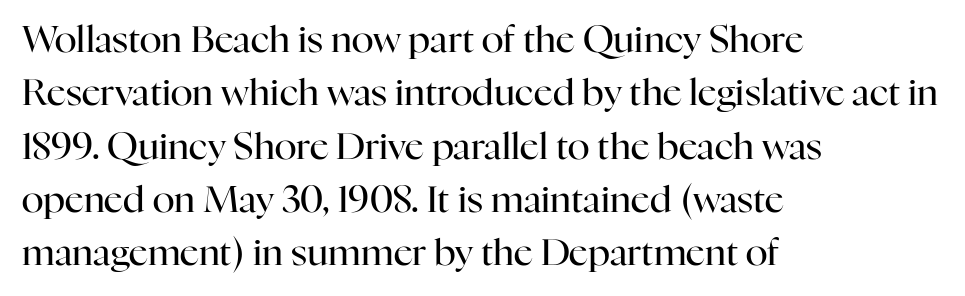
The image shows 37 px regular-weight serif type, upright; set left-aligned, normal line spacing (1.44x), normal letter spacing, not underlined; high stroke contrast and a medium x-height.
